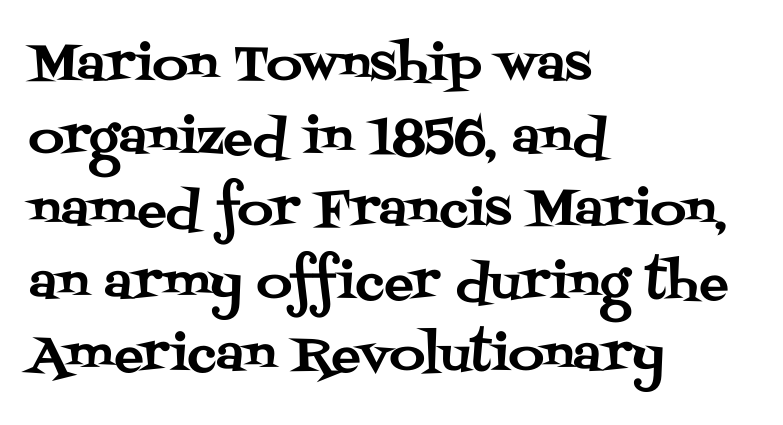
The image shows 49 px serif type, upright; set left-aligned, normal line spacing (1.48x), normal letter spacing, not underlined; medium stroke contrast and a large x-height.
